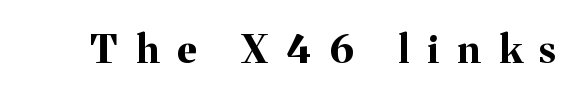
Italic? Not at all — the glyphs are vertical. I'd call this a serif setting — the letters wear small feet. I'd describe the lettering as bold — thick and assertive. Is the letter spacing exaggerated? Yes — the characters are pushed far apart. Any mark beneath the type? The region is blank. Here the designer chose a conventional face with non-uniform glyph widths.
